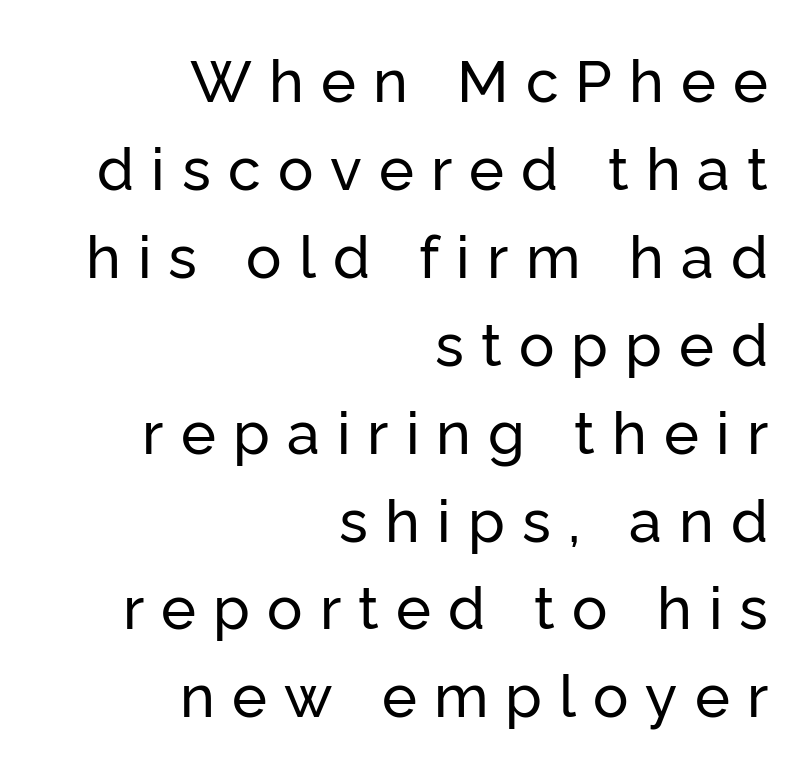
The image shows 59 px sans-serif type, upright; set right-aligned, normal line spacing (1.49x), unusually wide letter spacing (+0.29 em), not underlined; low stroke contrast and a medium x-height.
